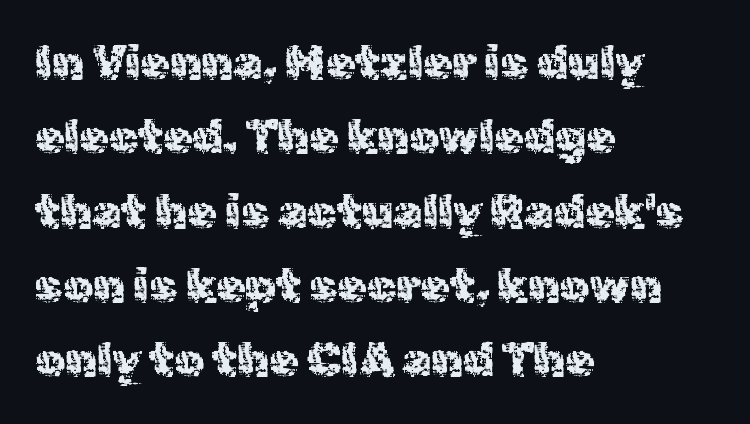
{"serif": "no", "italic": "no", "bold": "no", "weight": "regular", "width": "normal", "x_height": "medium", "monospaced": "no", "underline": "no", "align": "left", "line_spacing": "normal", "line_spacing_ratio": 1.58, "letter_spacing": "normal", "letter_spacing_em": 0.0, "glyph_px": 47}
